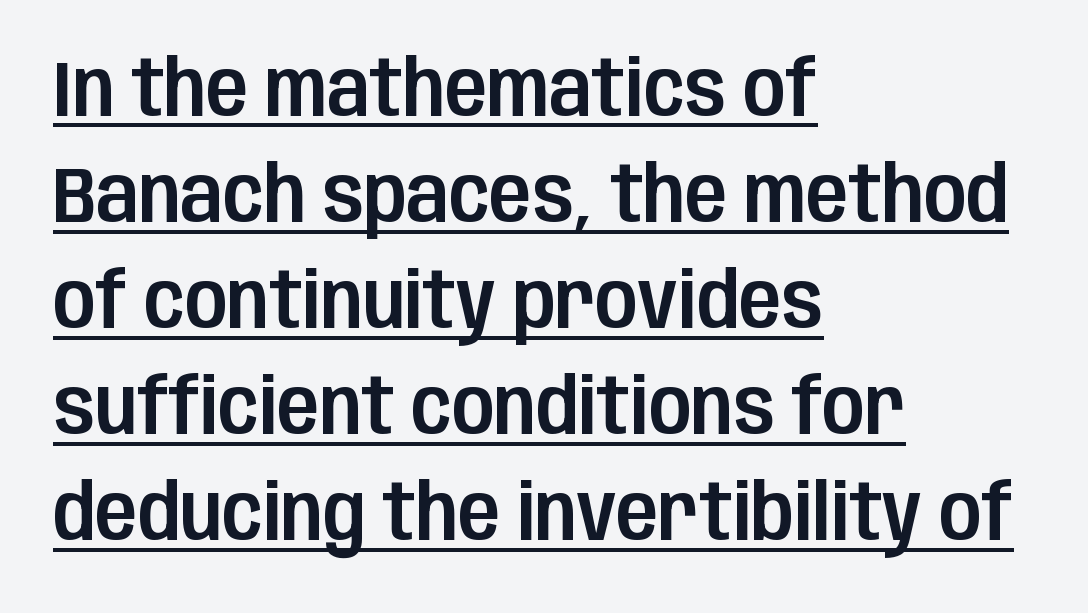
Line spacing here is normal. Where is the straight margin? On the left. Between one letter and the next there's only the usual sliver of space. Think of a printed novel: that variable character pitch is what you see here.
